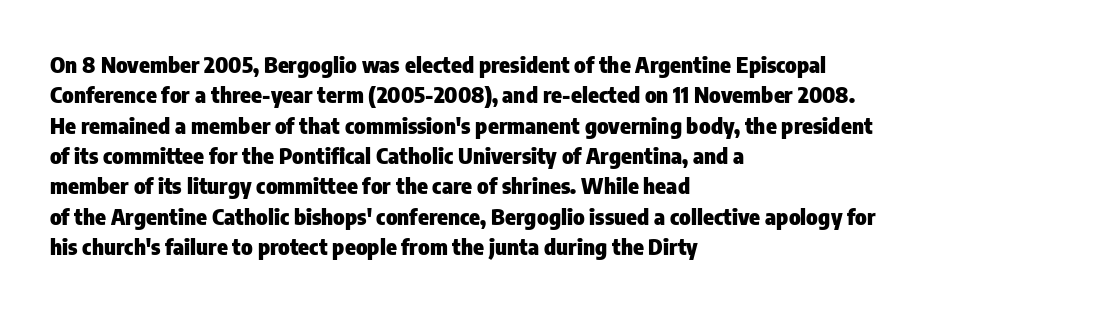
{"italic": "no", "bold": "yes", "underline": "no", "align": "left", "line_spacing": "normal", "line_spacing_ratio": 1.38, "letter_spacing": "normal", "letter_spacing_em": 0.0, "glyph_px": 22}
